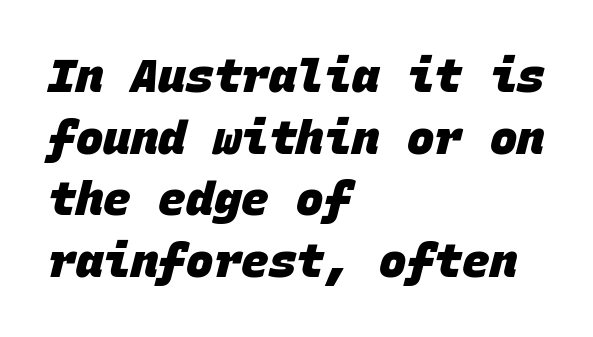
{"serif": "no", "bold": "yes", "weight": "heavy", "width": "normal", "stroke_contrast": "low", "x_height": "large", "monospaced": "yes", "underline": "no", "align": "left", "line_spacing": "normal", "line_spacing_ratio": 1.34, "letter_spacing": "normal", "letter_spacing_em": 0.0, "glyph_px": 46}
